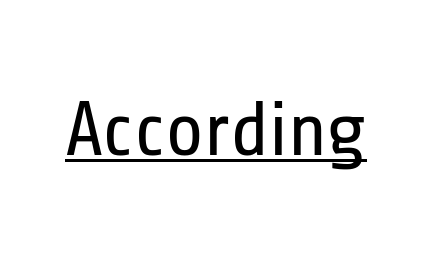
Stroke mass is kept to a normal reading level or below. Are there feet on the stems? There aren't — it's a sans. Think of a printed novel: that variable character pitch is what you see here. In designer terms, the underline attribute is active on this setting. This is roman type, the default non-slanted kind.
